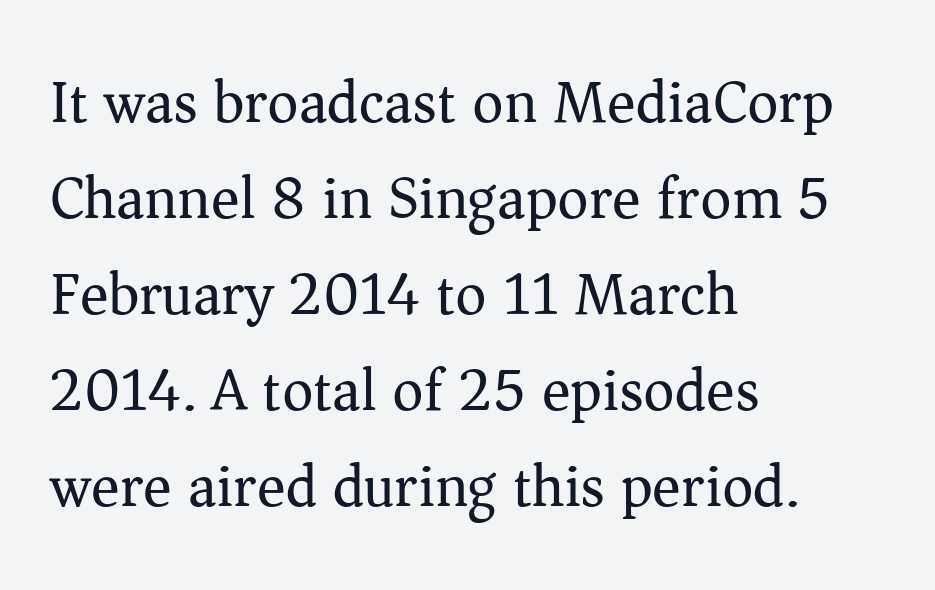
{"serif": "yes", "italic": "no", "bold": "no", "weight": "regular", "width": "normal", "stroke_contrast": "medium", "x_height": "medium", "monospaced": "no", "underline": "no", "align": "left", "line_spacing": "normal", "line_spacing_ratio": 1.6, "letter_spacing": "normal", "letter_spacing_em": 0.0, "glyph_px": 60}
